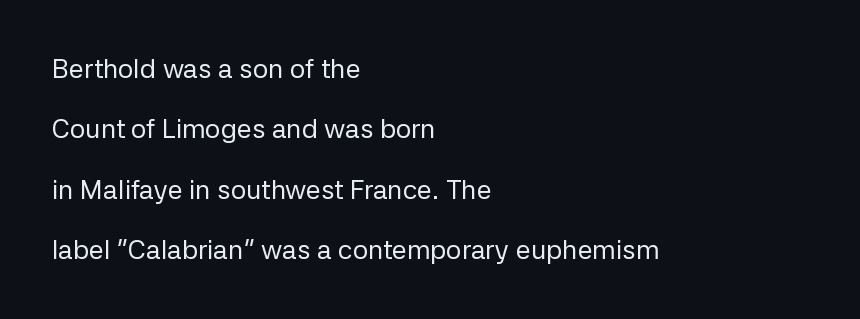
{"italic": "no", "bold": "no", "underline": "no", "align": "left", "line_spacing": "loose", "line_spacing_ratio": 2.24, "letter_spacing": "normal", "letter_spacing_em": 0.0, "glyph_px": 27}
